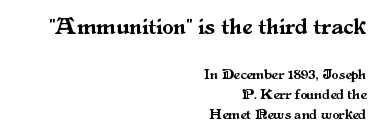
Q: Is the text italic (slanted)? A: No, it is upright.
Q: Is the text underlined? A: No.
Q: How is the paragraph aligned? A: Right-aligned.
Q: Is the spacing between letters normal or unusually wide? A: Normal.
Q: Is the spacing between lines tight, normal or loose? A: Normal.
Q: Which block of text is set in a larger size, the first (top) or the second (bottom)? A: The first (top) one.
